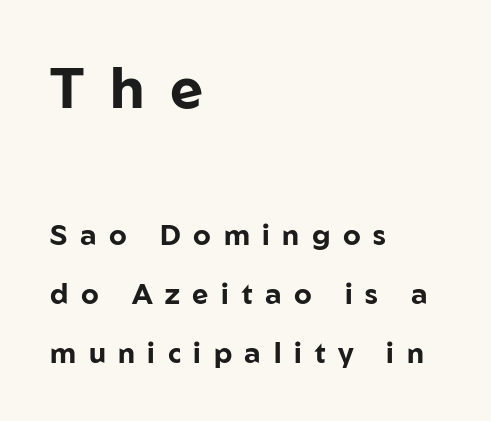
You could only call the tracking loose — the letters float apart. Does the copy run flush right? No — it runs flush left. The font's upright variant was chosen for this text. The line-height multiplier appears high, well above default. Visually, the top section dominates because its glyphs are scaled up.
